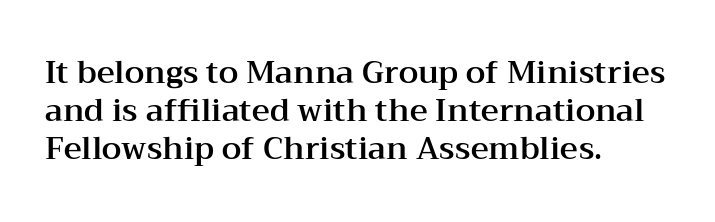
{"serif": "yes", "italic": "no", "width": "wide", "stroke_contrast": "medium", "x_height": "medium", "monospaced": "no", "underline": "no", "align": "left", "line_spacing_ratio": 1.23, "letter_spacing": "normal", "letter_spacing_em": 0.0, "glyph_px": 31}
